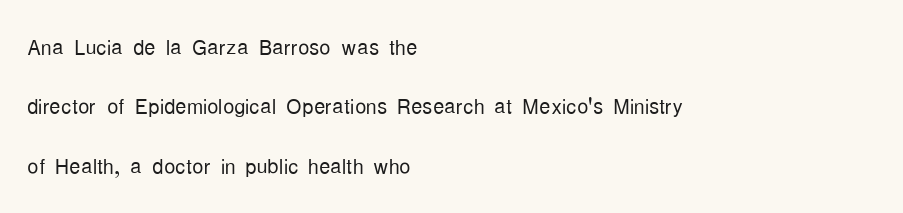
{"serif": "no", "italic": "no", "bold": "no", "weight": "light", "width": "condensed", "stroke_contrast": "low", "x_height": "medium", "monospaced": "no", "underline": "no", "align": "left", "line_spacing": "loose", "line_spacing_ratio": 2.12, "letter_spacing": "normal", "letter_spacing_em": 0.0, "glyph_px": 28}
